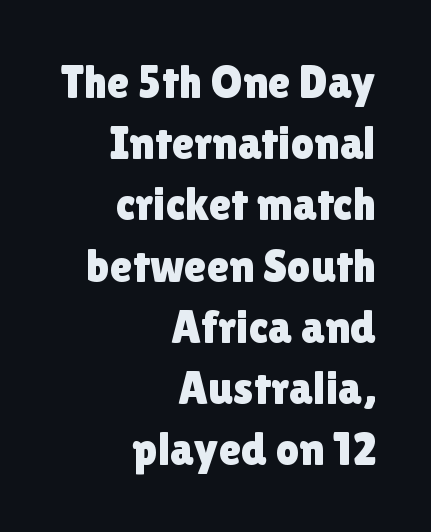
This sample uses a sans-serif face. When letters stand straight like this, we call the style roman or upright. The designer left line spacing at the default. The face used here is rendered with its standard letterfit. The ragged edge is on the left, which tells us the setting is flush right.
